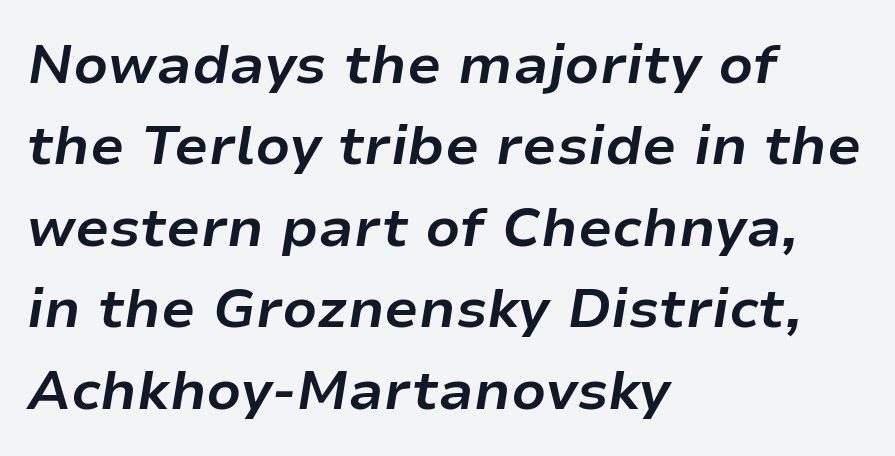
{"italic": "yes", "lean": "right", "slant_degrees": 9, "bold": "yes", "weight": "bold", "width": "normal", "stroke_contrast": "low", "x_height": "medium", "monospaced": "no", "underline": "no", "align": "left", "line_spacing": "normal", "line_spacing_ratio": 1.48, "letter_spacing": "normal", "letter_spacing_em": 0.0, "glyph_px": 55}
